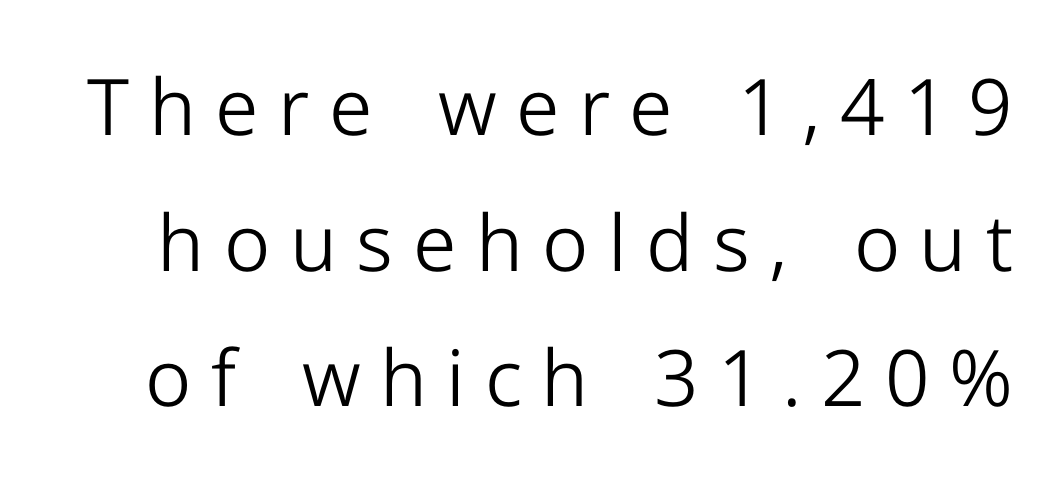
Q: Is the text bold? A: No.
Q: Is the text italic (slanted)? A: No, it is upright.
Q: Is the typeface a serif or a sans-serif typeface? A: Sans-serif.
Q: Is the text underlined? A: No.
Q: Is the spacing between letters normal or unusually wide? A: Unusually wide.
Q: Width (condensed, normal, or wide)? A: Normal.
Q: Stroke contrast? A: Low.
Q: x-height? A: Medium.
Q: Monospaced? A: No.
